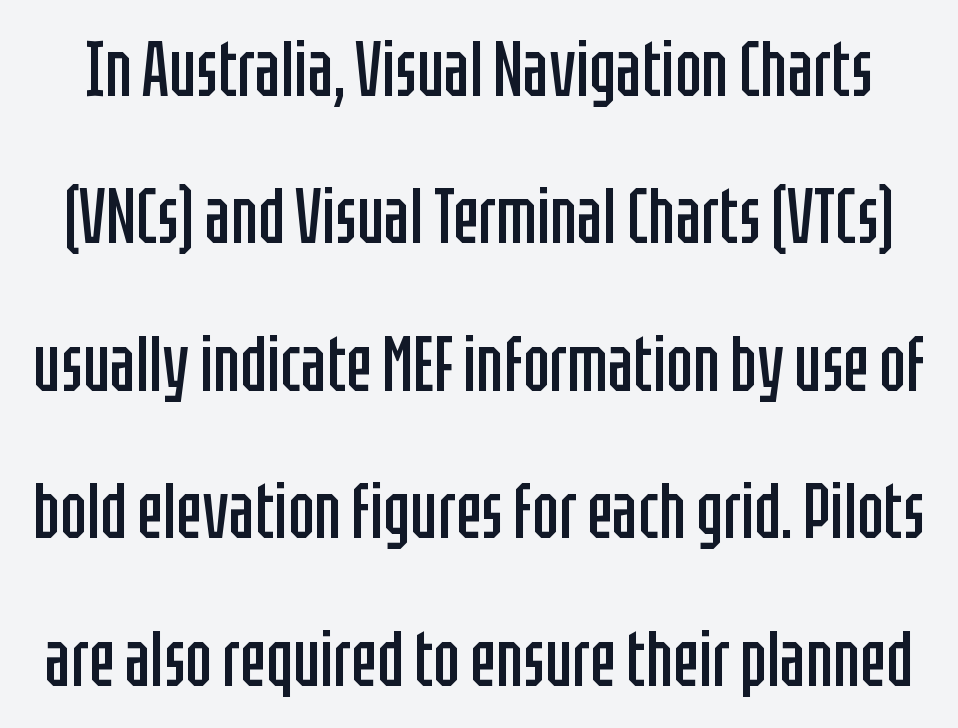
{"serif": "no", "italic": "no", "bold": "no", "weight": "regular", "width": "condensed", "stroke_contrast": "low", "x_height": "large", "monospaced": "no", "underline": "no", "line_spacing_ratio": 1.89, "letter_spacing": "normal", "letter_spacing_em": 0.0, "glyph_px": 78}
